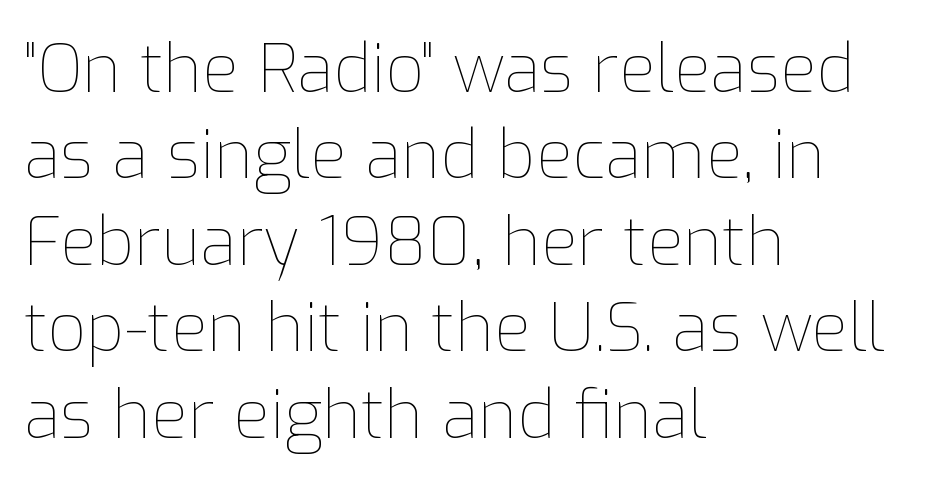
The passage shown is typed in a proportional face where columns would drift. Compared with typical paragraphs, the rows here are spaced about the same. The rendering anchors every line to the left-hand side. Stems here are at most as thick as an everyday book face. Characters remain perfectly vertical along every line. Honestly, the letter spacing is just normal — you wouldn't notice it.
